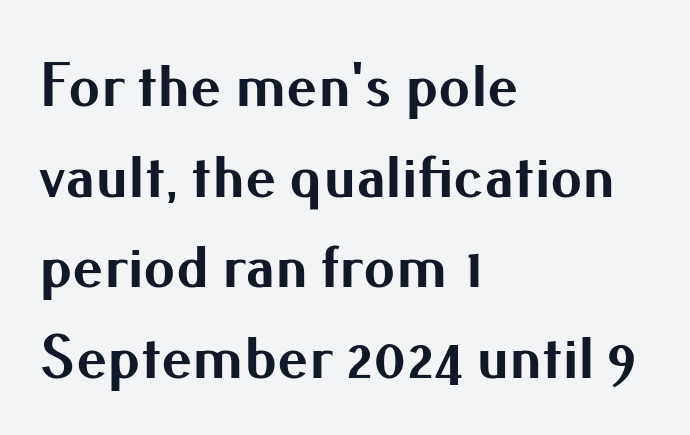
{"serif": "no", "italic": "no", "bold": "yes", "weight": "bold", "width": "normal", "stroke_contrast": "medium", "x_height": "small", "monospaced": "no", "underline": "no", "align": "left", "line_spacing": "normal", "line_spacing_ratio": 1.44, "letter_spacing": "normal", "letter_spacing_em": 0.0, "glyph_px": 63}
